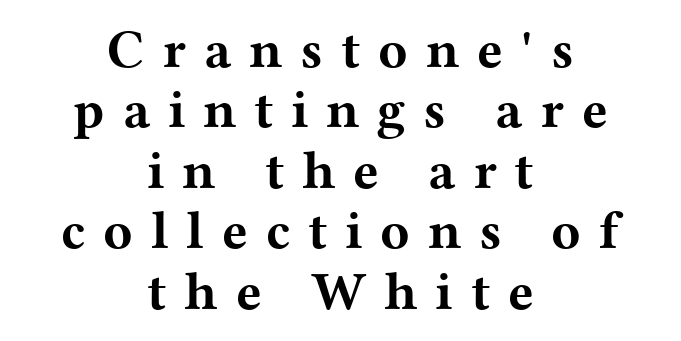
{"serif": "yes", "italic": "no", "bold": "yes", "weight": "bold", "width": "wide", "stroke_contrast": "medium", "x_height": "medium", "monospaced": "no", "underline": "no", "align": "center", "line_spacing": "tight", "line_spacing_ratio": 1.12, "letter_spacing": "wide", "letter_spacing_em": 0.33, "glyph_px": 54}
